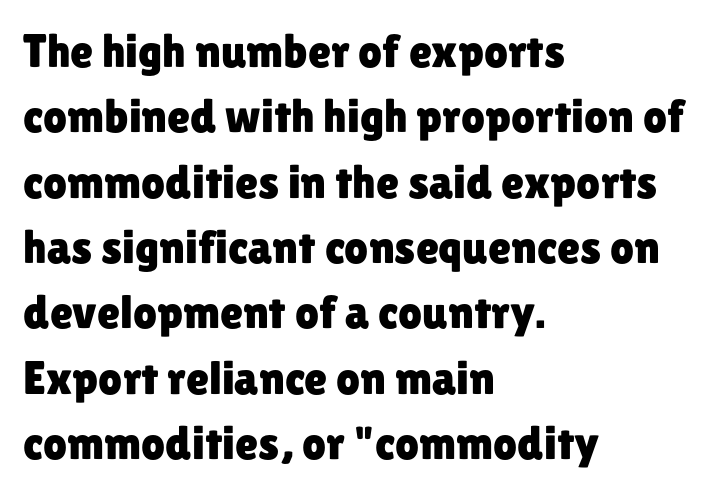
Q: Is the text italic (slanted)? A: No, it is upright.
Q: Is the typeface a serif or a sans-serif typeface? A: Sans-serif.
Q: Is the text underlined? A: No.
Q: How is the paragraph aligned? A: Left-aligned.
Q: Is the spacing between letters normal or unusually wide? A: Normal.
Q: Is the spacing between lines tight, normal or loose? A: Normal.
Q: Width (condensed, normal, or wide)? A: Normal.
Q: Stroke contrast? A: Low.
Q: x-height? A: Medium.
Q: Monospaced? A: No.
